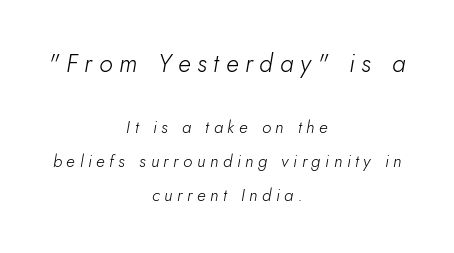
Q: Is the text bold? A: No.
Q: Is the text italic (slanted)? A: Yes, it leans right by about 5 degrees.
Q: Is the text underlined? A: No.
Q: How is the paragraph aligned? A: Centered.
Q: Is the spacing between letters normal or unusually wide? A: Unusually wide.
Q: Is the spacing between lines tight, normal or loose? A: Loose.
Q: Which block of text is set in a larger size, the first (top) or the second (bottom)? A: The first (top) one.
